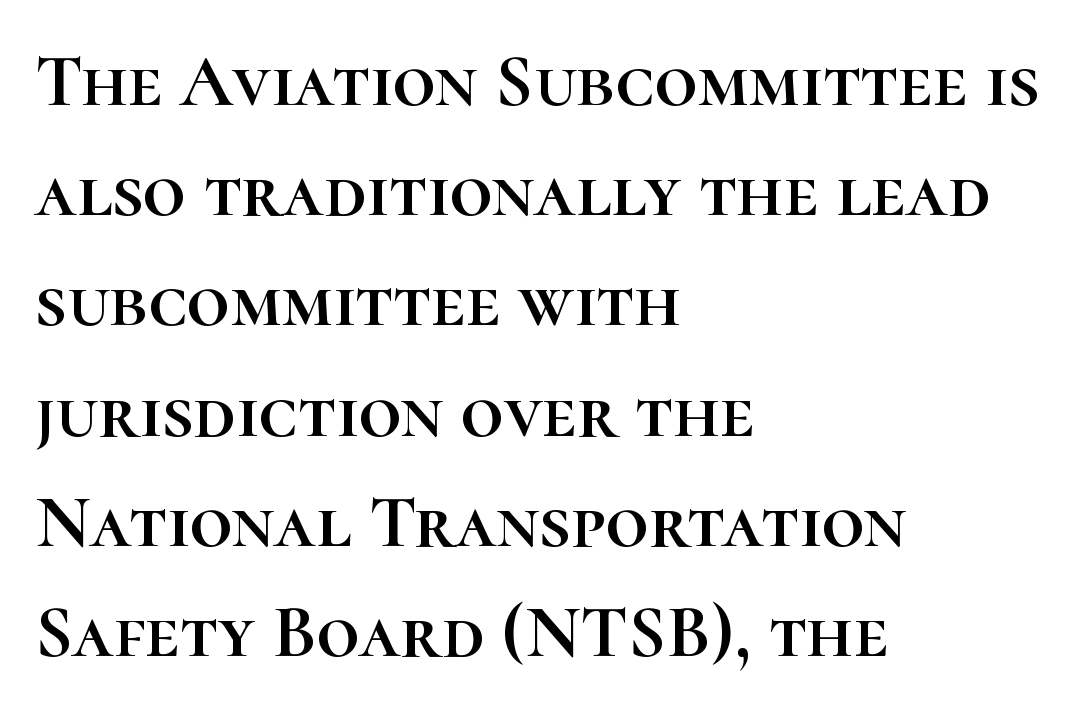
The space beneath each line is pristine and unruled. The rendering uses natural spacing where letterforms have individual widths. These lines keep a tight, regular rhythm from letter to letter. How would I describe the line gaps? Plain and ordinary. The lines are quadded left.
